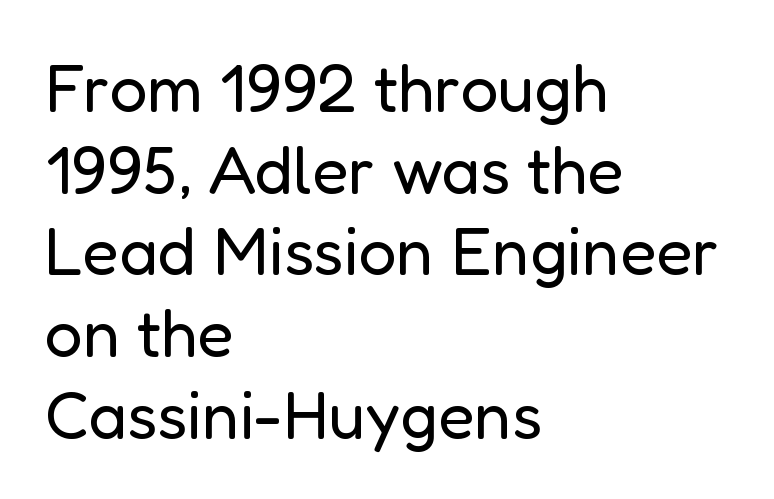
Q: Is the text bold? A: No.
Q: Is the text italic (slanted)? A: No, it is upright.
Q: Is the typeface a serif or a sans-serif typeface? A: Sans-serif.
Q: Is the text underlined? A: No.
Q: How is the paragraph aligned? A: Left-aligned.
Q: Is the spacing between letters normal or unusually wide? A: Normal.
Q: Width (condensed, normal, or wide)? A: Normal.
Q: Stroke contrast? A: Low.
Q: x-height? A: Medium.
Q: Monospaced? A: No.
